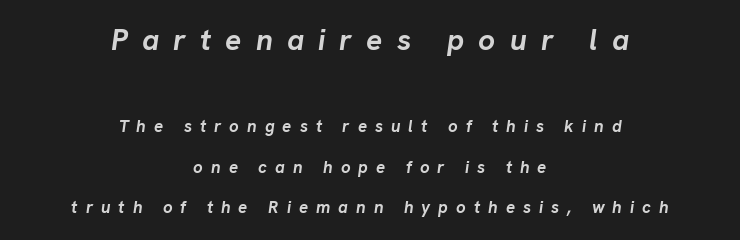
{"italic": "yes", "lean": "right", "slant_degrees": 8, "bold": "yes", "weight": "semibold", "width": "normal", "stroke_contrast": "low", "x_height": "medium", "monospaced": "no", "underline": "no", "align": "center", "line_spacing": "loose", "line_spacing_ratio": 2.38, "letter_spacing": "wide", "letter_spacing_em": 0.47, "larger_block": "first", "size_ratio": 1.76, "glyph_px": 30}
